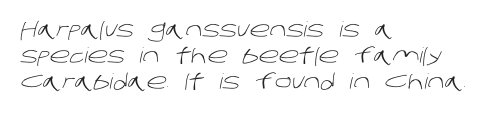
The image shows 21 px text type; set left-aligned, normal line spacing (1.25x), normal letter spacing, not underlined.
